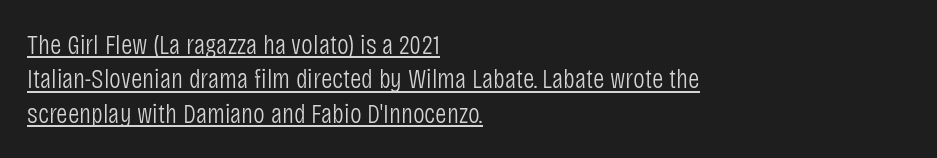
{"serif": "no", "italic": "no", "bold": "no", "weight": "light", "width": "condensed", "stroke_contrast": "low", "x_height": "large", "monospaced": "no", "underline": "yes", "align": "left", "line_spacing_ratio": 1.23, "letter_spacing": "normal", "letter_spacing_em": 0.0, "glyph_px": 28}
